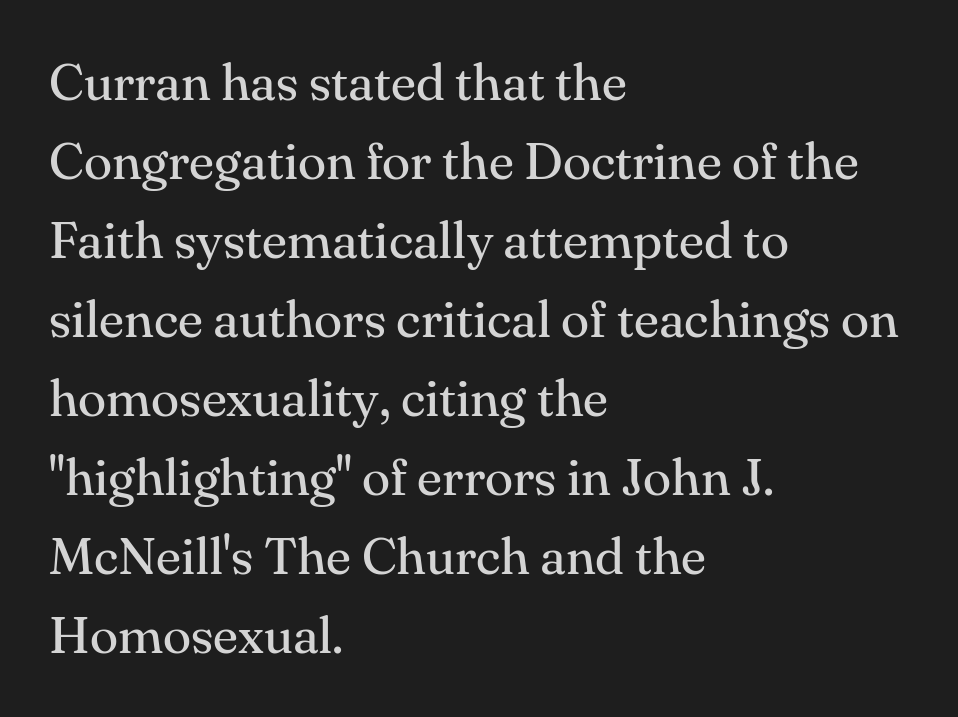
{"serif": "yes", "italic": "no", "bold": "no", "weight": "regular", "width": "normal", "stroke_contrast": "medium", "x_height": "small", "monospaced": "no", "underline": "no", "align": "left", "line_spacing": "normal", "line_spacing_ratio": 1.52, "letter_spacing": "normal", "letter_spacing_em": 0.0, "glyph_px": 52}
